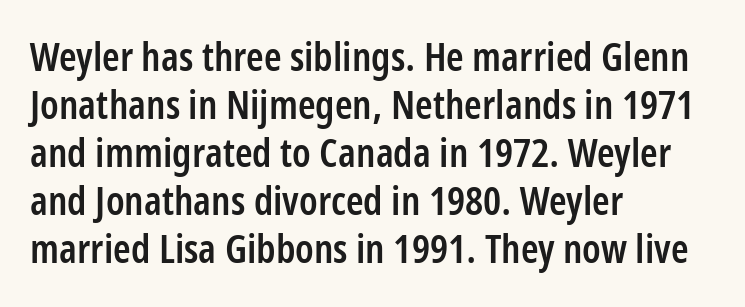
Q: Is the text bold? A: Semi-bold.
Q: Is the text italic (slanted)? A: No, it is upright.
Q: Is the typeface a serif or a sans-serif typeface? A: Sans-serif.
Q: Is the text underlined? A: No.
Q: How is the paragraph aligned? A: Left-aligned.
Q: Is the spacing between letters normal or unusually wide? A: Normal.
Q: Width (condensed, normal, or wide)? A: Condensed.
Q: Stroke contrast? A: Low.
Q: x-height? A: Medium.
Q: Monospaced? A: No.
